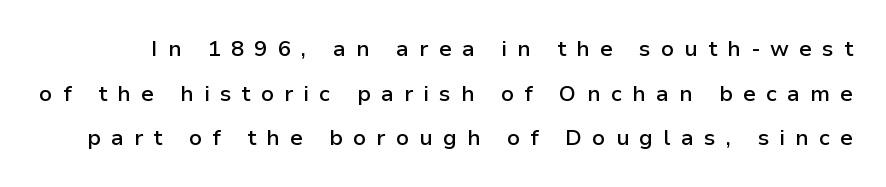
Q: Is the text bold? A: Semi-bold.
Q: Is the text italic (slanted)? A: No, it is upright.
Q: Is the text underlined? A: No.
Q: Is the spacing between letters normal or unusually wide? A: Unusually wide.
Q: Is the spacing between lines tight, normal or loose? A: Loose.
